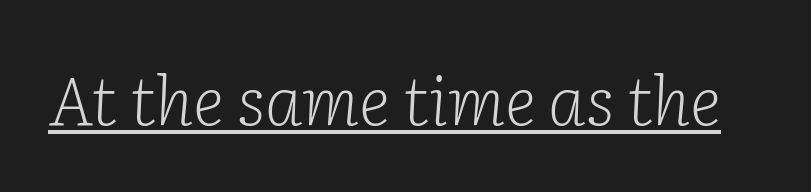
{"serif": "yes", "italic": "yes", "lean": "right", "slant_degrees": 2, "bold": "no", "weight": "light", "width": "normal", "stroke_contrast": "low", "x_height": "medium", "monospaced": "no", "underline": "yes", "letter_spacing": "normal", "letter_spacing_em": 0.0, "glyph_px": 68}
